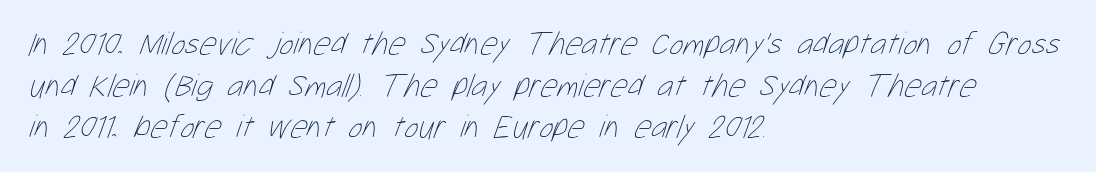
Q: Is the text bold? A: No.
Q: Is the text underlined? A: No.
Q: How is the paragraph aligned? A: Left-aligned.
Q: Is the spacing between letters normal or unusually wide? A: Normal.
Q: Is the spacing between lines tight, normal or loose? A: Normal.
Q: Width (condensed, normal, or wide)? A: Condensed.
Q: Stroke contrast? A: Low.
Q: x-height? A: Medium.
Q: Monospaced? A: No.
